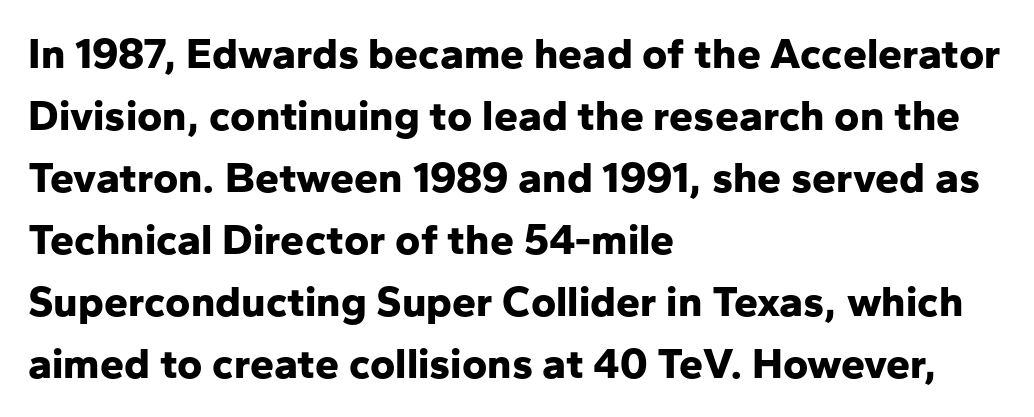
{"serif": "no", "italic": "no", "bold": "yes", "weight": "bold", "width": "normal", "stroke_contrast": "low", "x_height": "medium", "monospaced": "no", "underline": "no", "align": "left", "line_spacing": "normal", "line_spacing_ratio": 1.44, "letter_spacing": "normal", "letter_spacing_em": 0.0, "glyph_px": 43}
